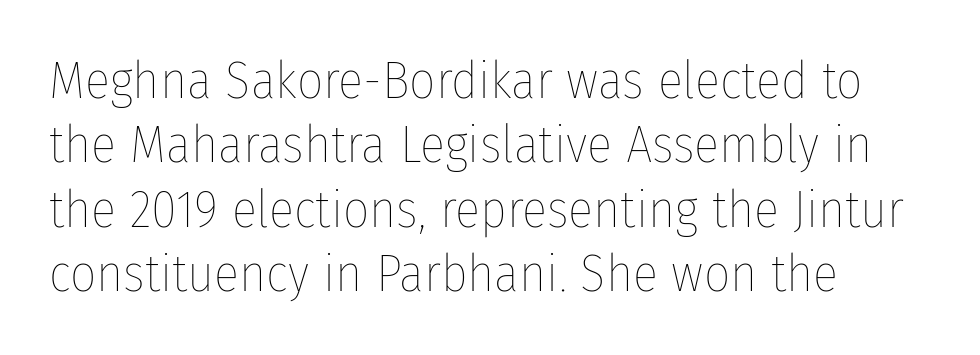
{"italic": "no", "bold": "no", "weight": "thin", "width": "condensed", "stroke_contrast": "low", "x_height": "medium", "monospaced": "no", "underline": "no", "align": "left", "line_spacing_ratio": 1.24, "letter_spacing": "normal", "letter_spacing_em": 0.0, "glyph_px": 52}
